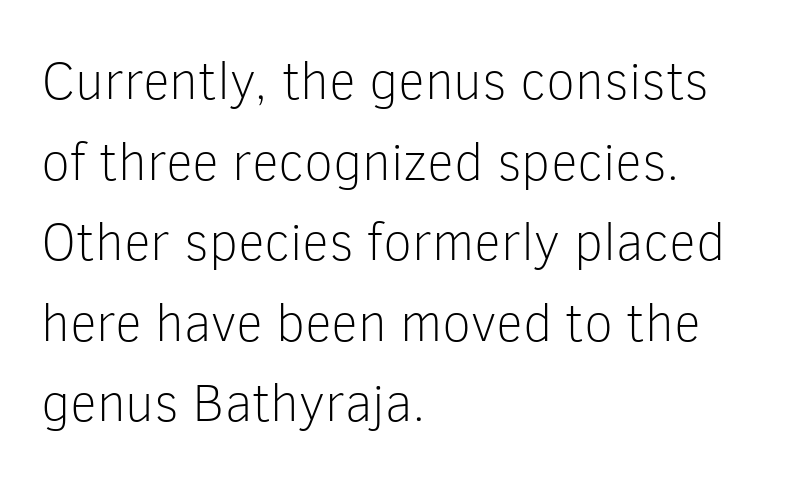
Q: Is the text bold? A: No.
Q: Is the text italic (slanted)? A: No, it is upright.
Q: Is the typeface a serif or a sans-serif typeface? A: Sans-serif.
Q: Is the text underlined? A: No.
Q: How is the paragraph aligned? A: Left-aligned.
Q: Is the spacing between letters normal or unusually wide? A: Normal.
Q: Is the spacing between lines tight, normal or loose? A: Normal.
Q: Width (condensed, normal, or wide)? A: Normal.
Q: Stroke contrast? A: Low.
Q: x-height? A: Medium.
Q: Monospaced? A: No.
